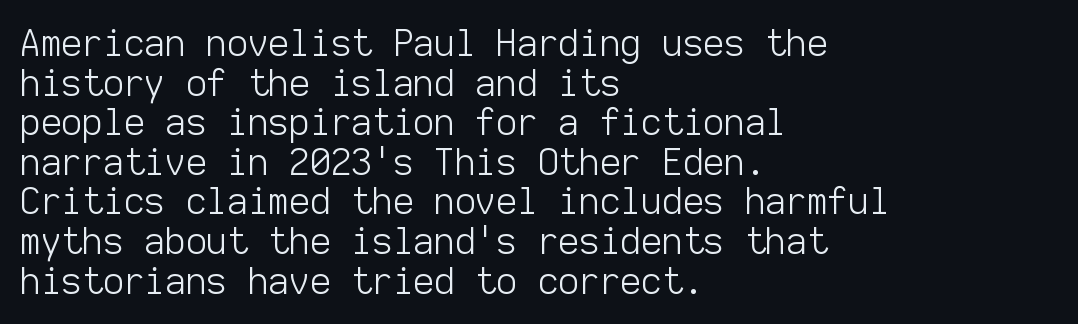
{"serif": "no", "italic": "no", "bold": "no", "weight": "light", "width": "normal", "stroke_contrast": "low", "x_height": "medium", "monospaced": "yes", "underline": "no", "align": "left", "line_spacing": "tight", "line_spacing_ratio": 1.1, "letter_spacing": "normal", "letter_spacing_em": 0.0, "glyph_px": 36}
